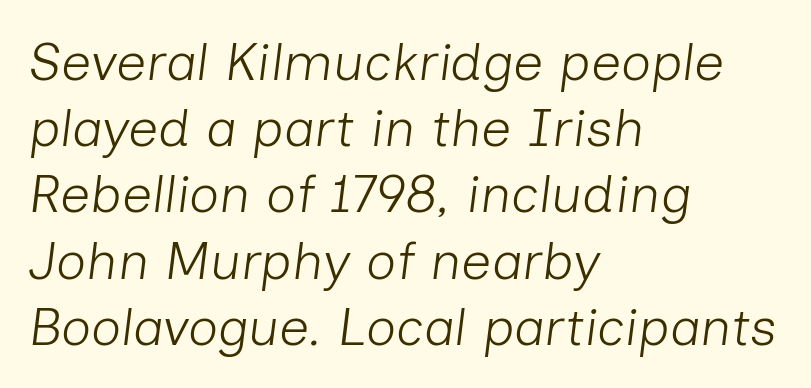
Q: Is the text bold? A: No.
Q: Is the text italic (slanted)? A: Yes, it leans right by about 7 degrees.
Q: Is the text underlined? A: No.
Q: How is the paragraph aligned? A: Left-aligned.
Q: Is the spacing between letters normal or unusually wide? A: Normal.
Q: Is the spacing between lines tight, normal or loose? A: Normal.
Q: Width (condensed, normal, or wide)? A: Normal.
Q: Stroke contrast? A: Low.
Q: x-height? A: Medium.
Q: Monospaced? A: No.
